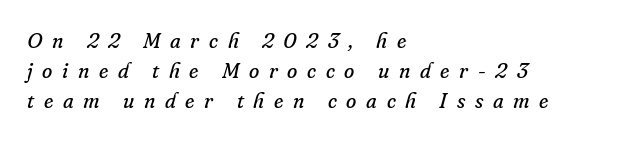
Here the glyphs are tracked loosely, breaking word shapes into spaced letters. Words float on clear page, feet unadorned. The lines are quadded left. Stroke thickness stays within the range of a standard reading face or lighter. Leading: standard.
